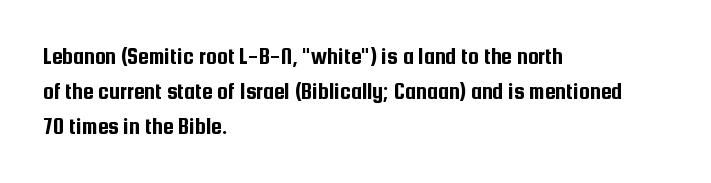
{"italic": "no", "underline": "no", "align": "left", "line_spacing": "normal", "line_spacing_ratio": 1.46, "letter_spacing": "normal", "letter_spacing_em": 0.0, "glyph_px": 24}
